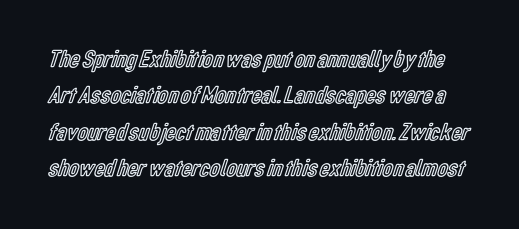
The rendering keeps characters at their native spacing. Honestly, there is no underline to notice here at all. Successive baselines arrive at the customary interval.
